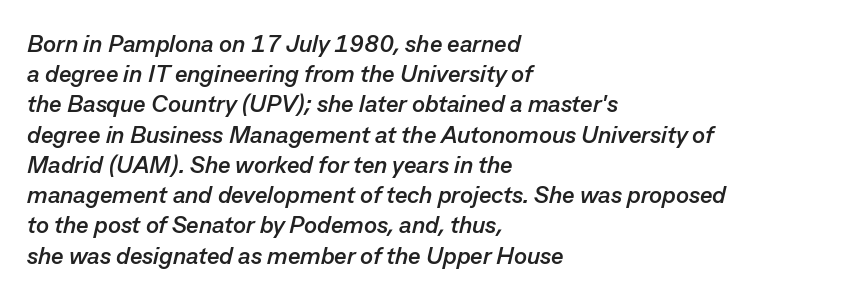
The image shows 24 px bold type, italic (leaning right); set left-aligned, normal line spacing (1.26x), normal letter spacing, not underlined.
